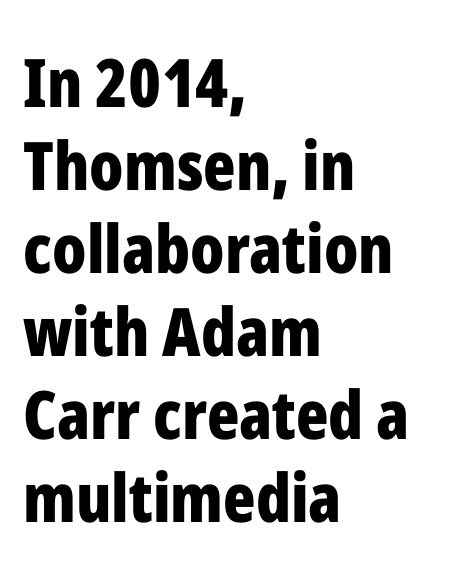
The image shows 67 px bold, condensed sans-serif type, upright; set left-aligned, line spacing 1.24x, normal letter spacing, not underlined; low stroke contrast and a medium x-height.
